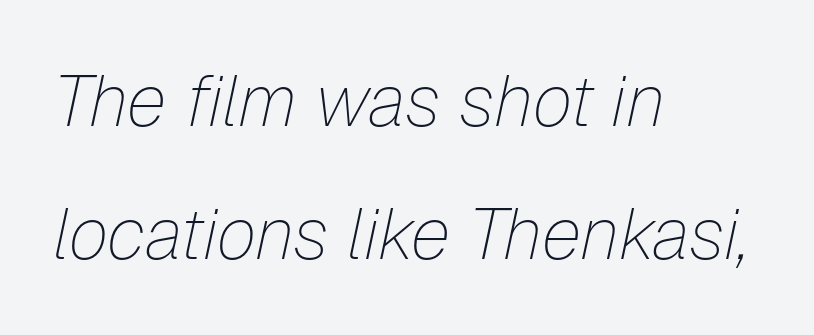
The image shows 72 px thin type, italic (leaning right); set left-aligned, line spacing 1.85x, normal letter spacing, not underlined; low stroke contrast and a medium x-height.
